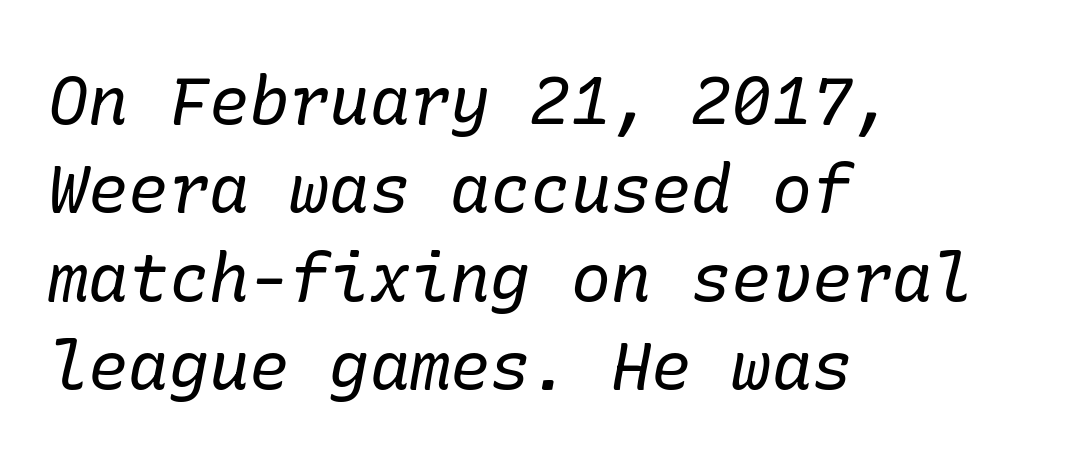
The letters sit at their default tracking, neither squeezed nor spread. Does the lettering tilt? It does — this is italic. No word sits above an underline. Heft: none added — not bold. This sample keeps an unexceptional amount of space between lines.
